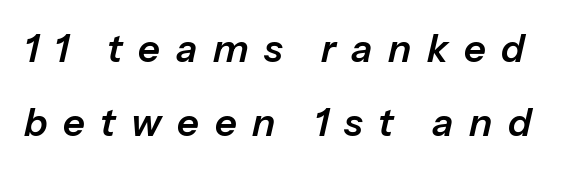
There's an unmistakable incline to the writing here. The passage shown stacks its lines with a broad gap. Here the designer chose a conventional face with non-uniform glyph widths. Bare-footed words on every line. The type is letterspaced generously, with wide tracking.
